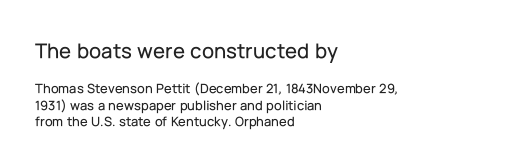
{"italic": "no", "underline": "no", "align": "left", "line_spacing_ratio": 1.17, "letter_spacing": "normal", "letter_spacing_em": 0.0, "larger_block": "first", "size_ratio": 1.57, "glyph_px": 22}
